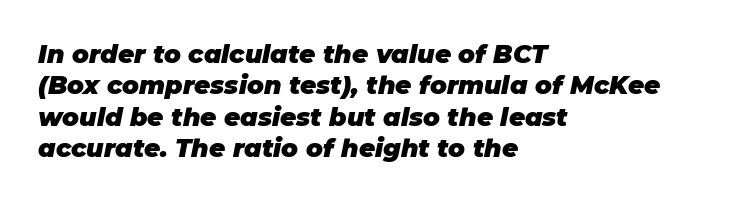
Alignment: flush left. Chunky letters — that's bold for sure. Type without underlining. The tracking reads as untouched default to a designer's eye.
